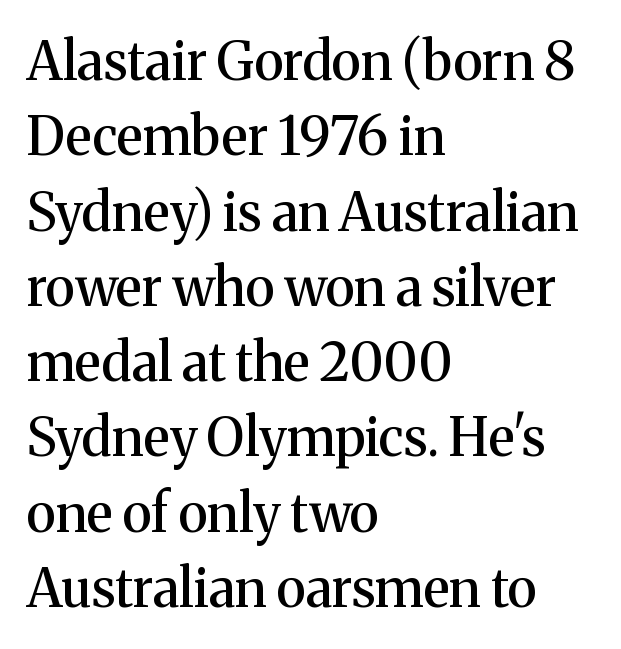
The image shows 53 px serif type, upright; set left-aligned, normal line spacing (1.42x), normal letter spacing, not underlined; medium stroke contrast and a medium x-height.
